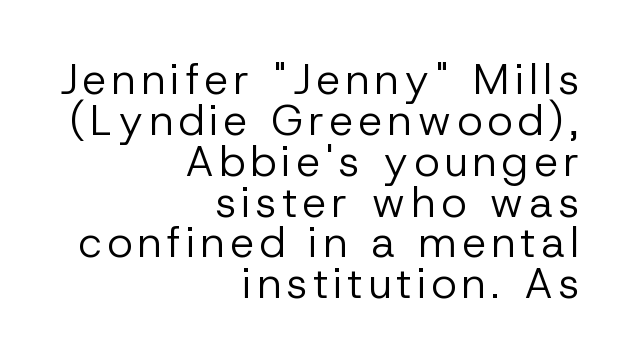
The image shows 43 px regular-weight sans-serif type, upright; set right-aligned, tight line spacing (0.95x), not underlined; low stroke contrast and a medium x-height.
